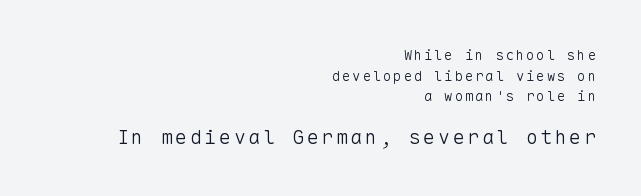
Q: Is the text bold? A: No.
Q: Is the text italic (slanted)? A: No, it is upright.
Q: Is the text underlined? A: No.
Q: How is the paragraph aligned? A: Right-aligned.
Q: Is the spacing between lines tight, normal or loose? A: Normal.
Q: Which block of text is set in a larger size, the first (top) or the second (bottom)? A: The second (bottom) one.
